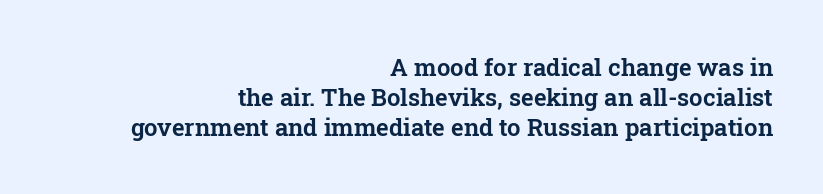
{"italic": "no", "underline": "no", "align": "right", "line_spacing": "normal", "line_spacing_ratio": 1.26, "letter_spacing": "normal", "letter_spacing_em": 0.0, "glyph_px": 24}
